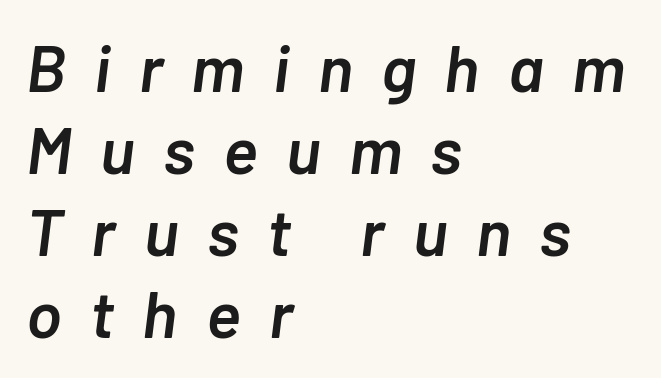
{"italic": "yes", "lean": "right", "slant_degrees": 7, "bold": "semi", "weight": "semibold", "width": "normal", "stroke_contrast": "low", "x_height": "medium", "monospaced": "no", "underline": "no", "align": "left", "line_spacing_ratio": 1.24, "letter_spacing": "wide", "letter_spacing_em": 0.43, "glyph_px": 66}
